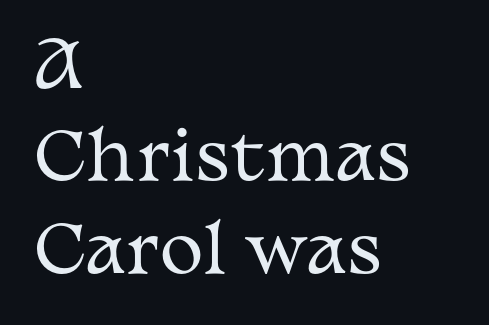
Q: Is the text bold? A: No.
Q: Is the text italic (slanted)? A: No, it is upright.
Q: Is the typeface a serif or a sans-serif typeface? A: Serif.
Q: Is the text underlined? A: No.
Q: How is the paragraph aligned? A: Left-aligned.
Q: Is the spacing between letters normal or unusually wide? A: Normal.
Q: Is the spacing between lines tight, normal or loose? A: Normal.
Q: Width (condensed, normal, or wide)? A: Wide.
Q: Stroke contrast? A: Medium.
Q: x-height? A: Medium.
Q: Monospaced? A: No.
